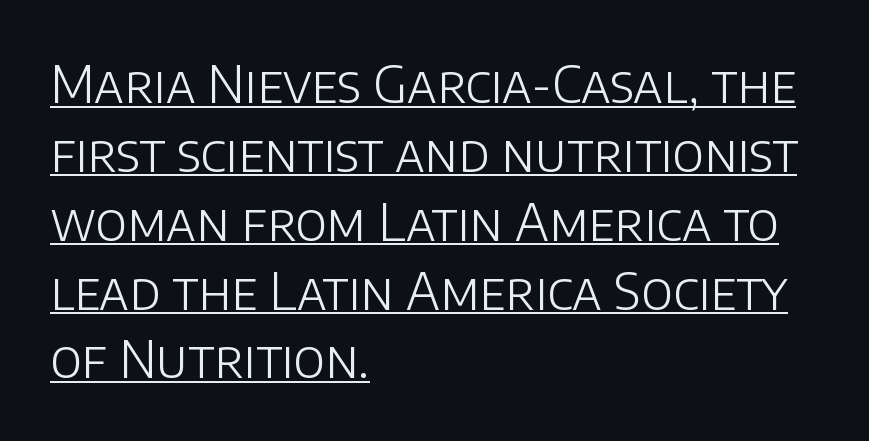
{"serif": "no", "italic": "no", "bold": "no", "weight": "light", "width": "normal", "stroke_contrast": "low", "x_height": "large", "monospaced": "no", "underline": "yes", "align": "left", "line_spacing": "normal", "line_spacing_ratio": 1.35, "letter_spacing": "normal", "letter_spacing_em": 0.0, "glyph_px": 51}
